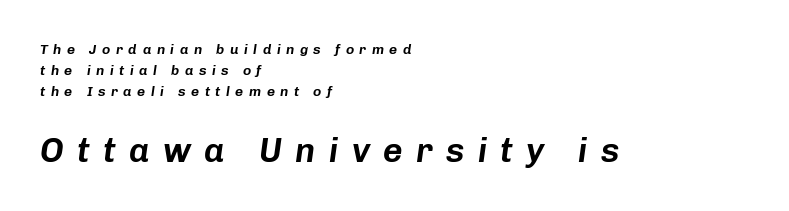
The image shows 34 px text type, italic (leaning right); set left-aligned, normal line spacing (1.49x), unusually wide letter spacing (+0.39 em), not underlined; the second (bottom) block is 2.43x larger; low stroke contrast and a medium x-height.
